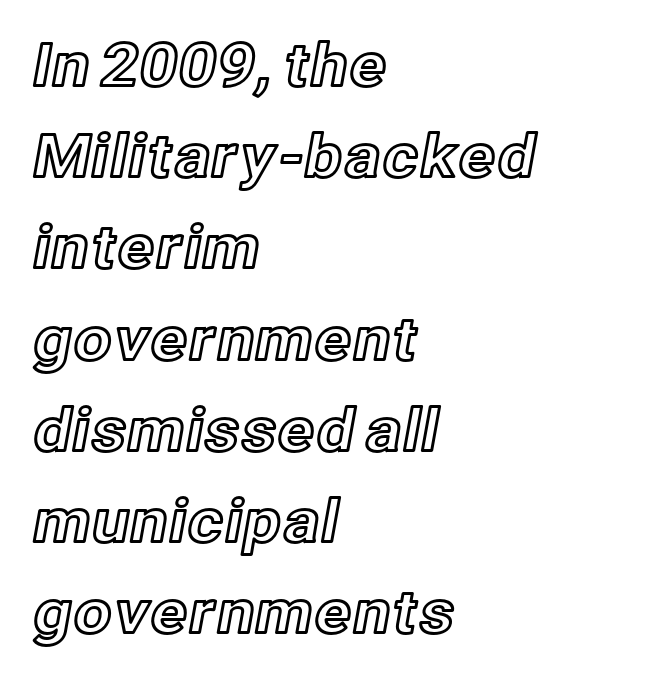
Students, observe: this is what conventionally led text looks like. You could not count columns in this text — the font is proportionally spaced. The glyphs are unaccompanied by any horizontal stroke below them. Is the letter spacing exaggerated? No — it looks like the ordinary default. Typeset ragged right — the left edge is the straight one.
